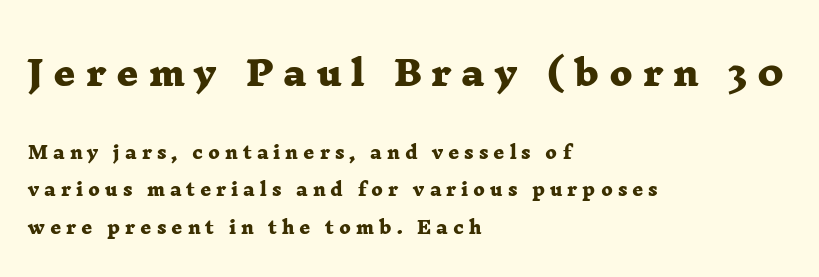
Short note: letters widely spaced. Does the weight exceed regular? Yes, all the way to bold. Layout note: lines flush left. A clean baseline with only descenders dipping below it.
